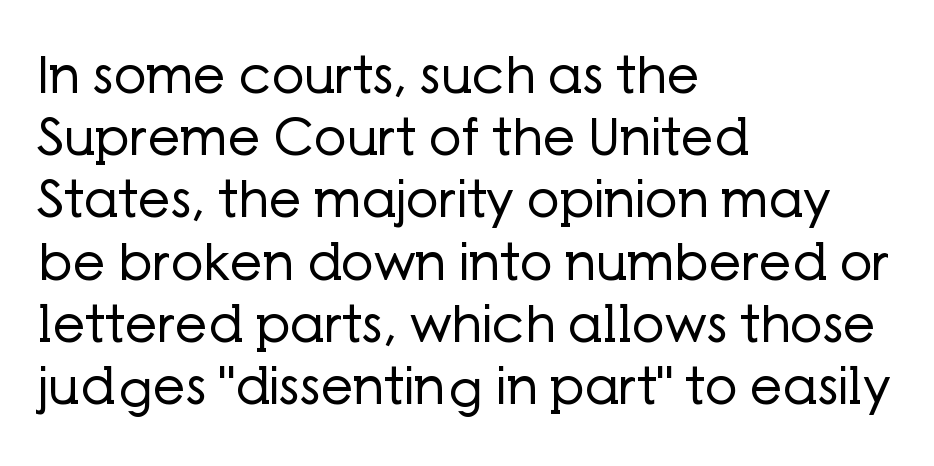
{"serif": "no", "italic": "no", "bold": "no", "weight": "regular", "width": "normal", "stroke_contrast": "low", "x_height": "medium", "monospaced": "no", "underline": "no", "align": "left", "line_spacing_ratio": 1.22, "letter_spacing": "normal", "letter_spacing_em": 0.0, "glyph_px": 51}
